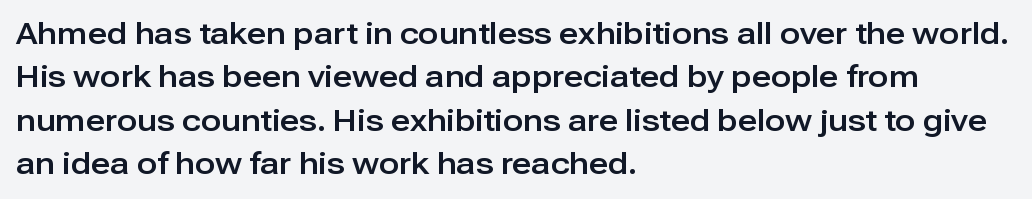
The image shows 30 px sans-serif type, upright; set left-aligned, normal line spacing (1.45x), normal letter spacing, not underlined; low stroke contrast and a medium x-height.
